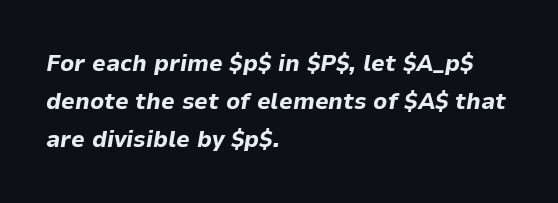
Q: Is the text bold? A: Yes.
Q: Is the text italic (slanted)? A: Yes, it leans right by about 9 degrees.
Q: Is the text underlined? A: No.
Q: How is the paragraph aligned? A: Left-aligned.
Q: Is the spacing between letters normal or unusually wide? A: Normal.
Q: Is the spacing between lines tight, normal or loose? A: Normal.
